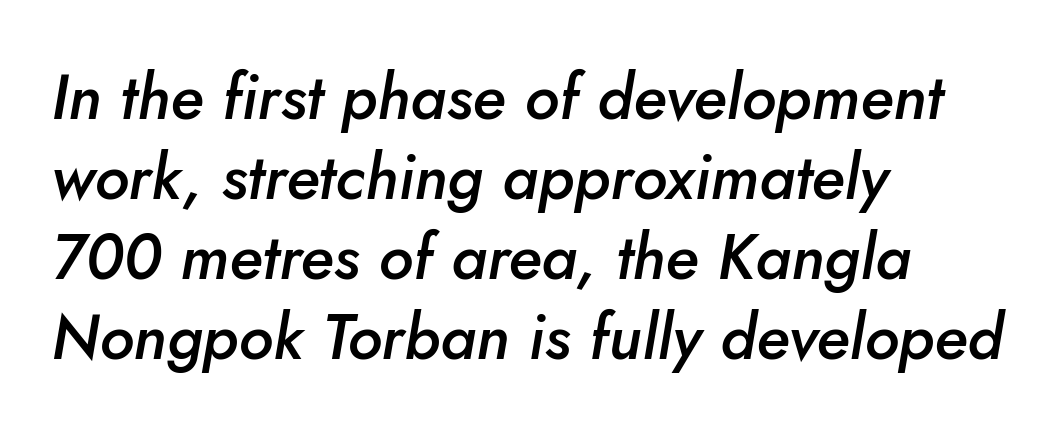
The image shows 63 px semibold type, italic (leaning right); set left-aligned, normal line spacing (1.27x), normal letter spacing, not underlined; low stroke contrast and a small x-height.
